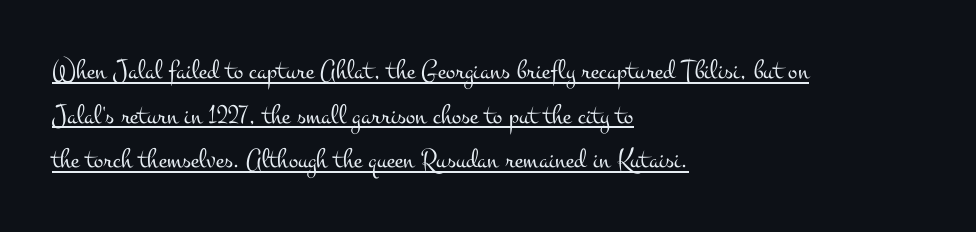
{"bold": "no", "weight": "light", "width": "wide", "stroke_contrast": "medium", "x_height": "small", "monospaced": "no", "underline": "yes", "align": "left", "line_spacing": "normal", "line_spacing_ratio": 1.59, "letter_spacing": "normal", "letter_spacing_em": 0.0, "glyph_px": 28}
